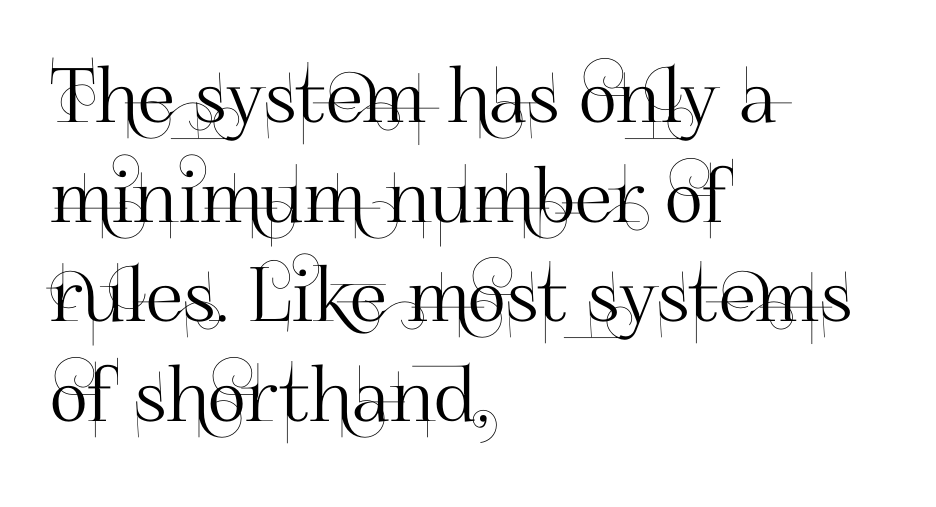
The image shows 75 px sans-serif type, upright; set left-aligned, normal line spacing (1.33x), normal letter spacing, not underlined; high stroke contrast and a small x-height.
